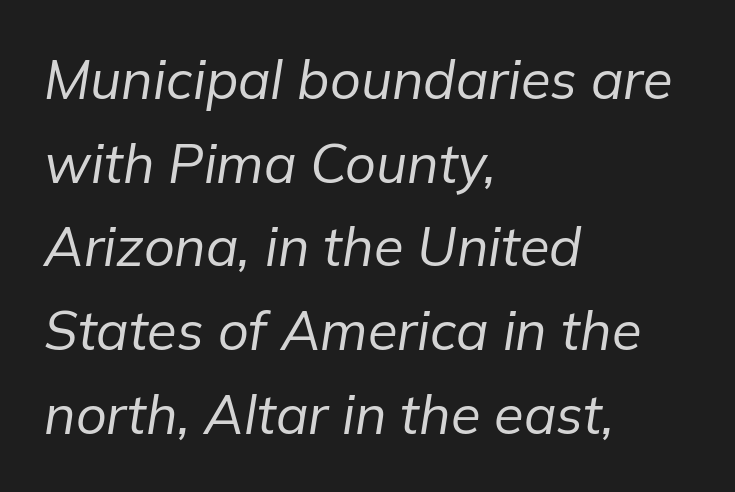
The strokes carry an ordinary text weight at most. The whole block is typeset with a tilt. No extra tracking has been applied to these lines. Underlining? Definitely not there.
